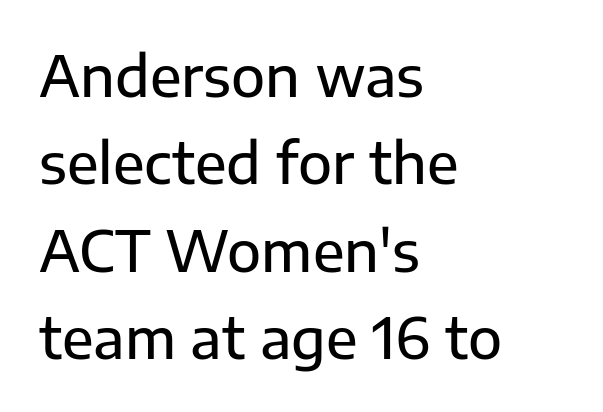
Italic: no, the glyphs are upright roman. Spacing verdict: proportional, widths tailored to each character. Each word holds together tightly as a unit, with standard inter-letter gaps. Anything drawn beneath the words? Only blank space.
